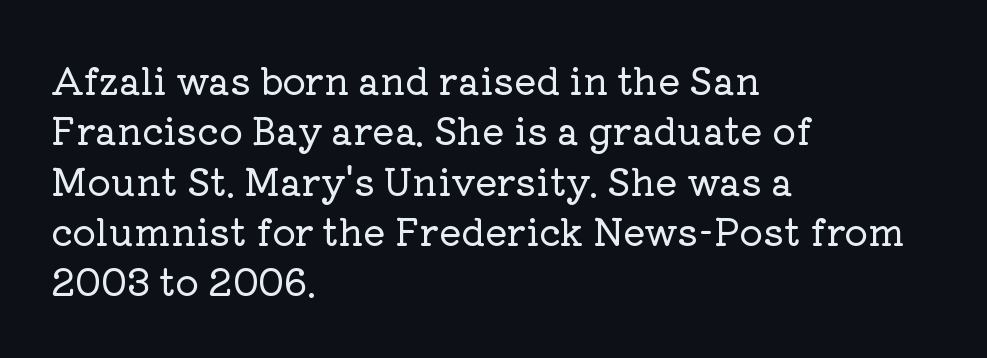
The area under the type is left untouched. Observe the serifs anchoring each vertical stroke in this sample. The type sits square on the baseline with zero lean. The lines are quadded left. Looks like regular typesetting: each glyph gets only the width it needs. Short note: letters normally spaced.
